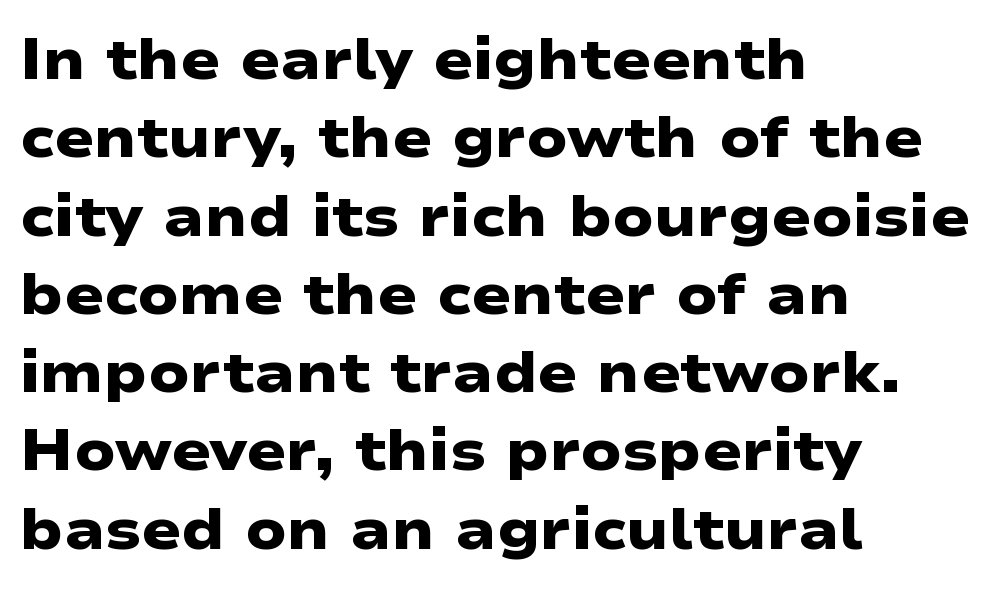
Q: Is the text bold? A: Yes.
Q: Is the typeface a serif or a sans-serif typeface? A: Sans-serif.
Q: Is the text underlined? A: No.
Q: How is the paragraph aligned? A: Left-aligned.
Q: Is the spacing between letters normal or unusually wide? A: Normal.
Q: Is the spacing between lines tight, normal or loose? A: Normal.
Q: Width (condensed, normal, or wide)? A: Wide.
Q: Stroke contrast? A: Low.
Q: x-height? A: Medium.
Q: Monospaced? A: No.
